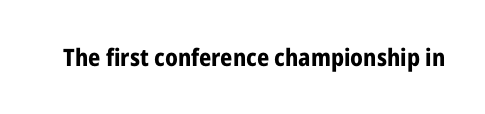
What stands out about the letter spacing? Nothing — it is the standard amount. Upright lettering throughout. Bold? Absolutely — the strokes are thick and heavy. The glyphs are unaccompanied by any horizontal stroke below them.
